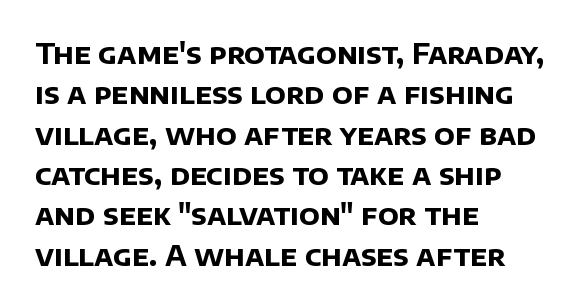
The image shows 28 px bold sans-serif type; set left-aligned, normal line spacing (1.44x), normal letter spacing, not underlined; low stroke contrast and a large x-height.
